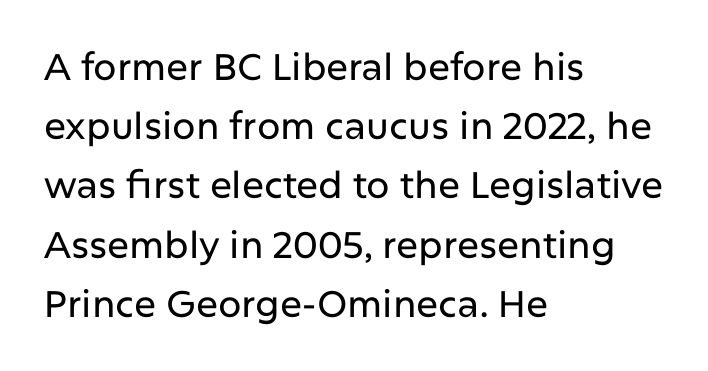
{"serif": "no", "italic": "no", "width": "normal", "stroke_contrast": "low", "x_height": "medium", "monospaced": "no", "underline": "no", "align": "left", "line_spacing": "normal", "line_spacing_ratio": 1.6, "letter_spacing": "normal", "letter_spacing_em": 0.0, "glyph_px": 37}
